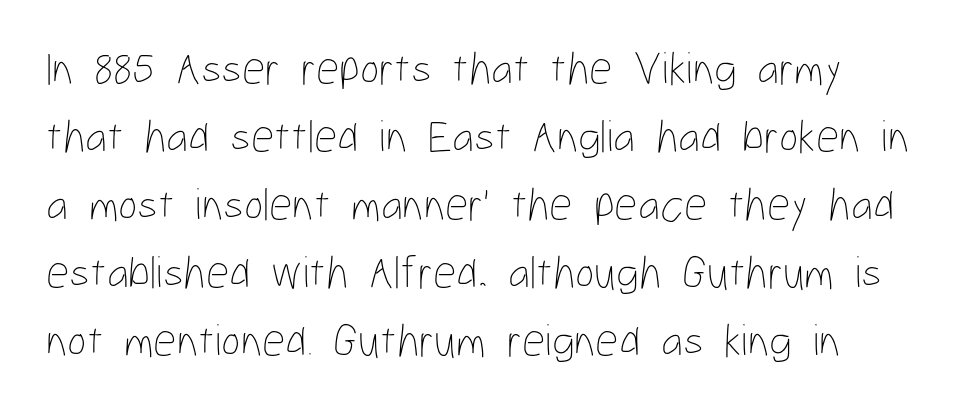
{"italic": "no", "bold": "no", "weight": "thin", "width": "condensed", "stroke_contrast": "low", "x_height": "medium", "monospaced": "no", "underline": "no", "line_spacing": "normal", "line_spacing_ratio": 1.48, "letter_spacing": "normal", "letter_spacing_em": 0.0, "glyph_px": 46}
